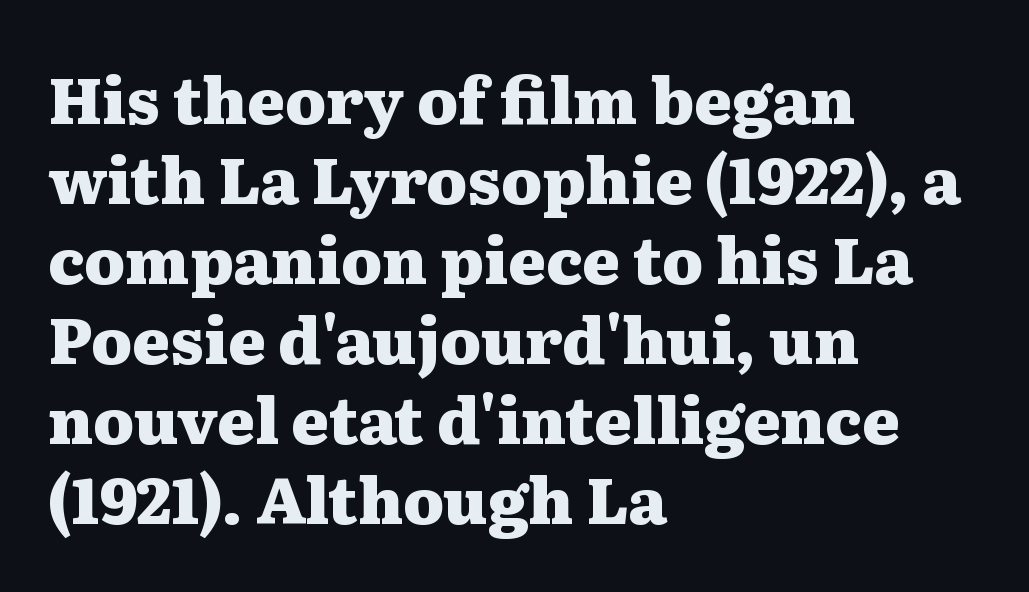
The image shows 64 px heavy, wide serif type, upright; set left-aligned, normal line spacing (1.25x), normal letter spacing, not underlined; medium stroke contrast and a medium x-height.
